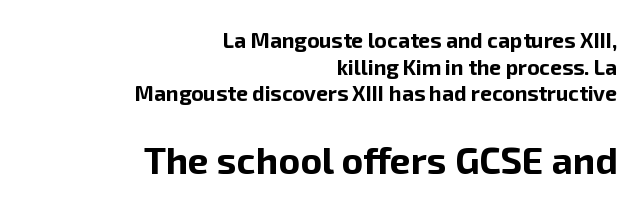
{"serif": "no", "italic": "no", "bold": "yes", "weight": "bold", "width": "normal", "stroke_contrast": "low", "x_height": "medium", "monospaced": "no", "underline": "no", "align": "right", "line_spacing": "normal", "line_spacing_ratio": 1.27, "letter_spacing": "normal", "letter_spacing_em": 0.0, "larger_block": "second", "size_ratio": 1.76, "glyph_px": 37}
